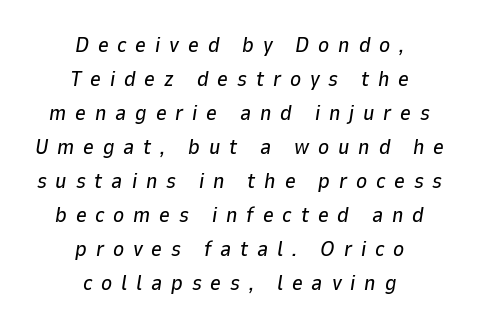
Characters follow at a spacing far wider than the type designer built in. Horizontal alignment here is central, giving a formal, balanced look. The baseline area is clear. Every character sits at an angle, as italics do.
